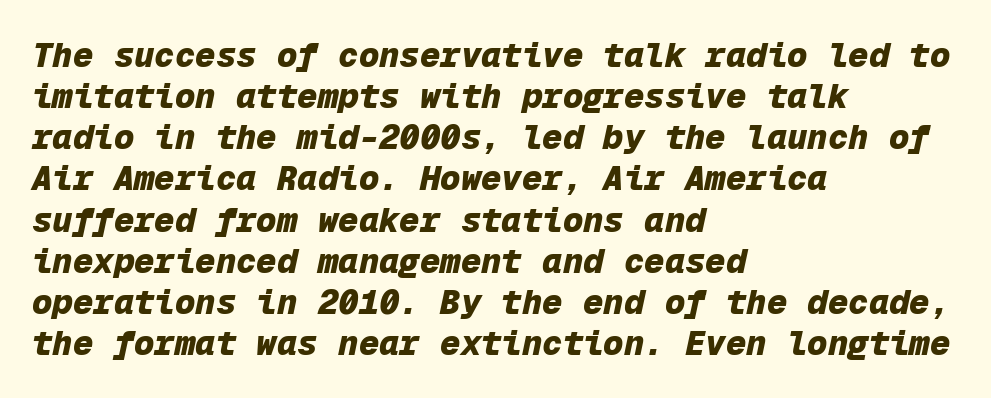
{"italic": "yes", "lean": "right", "slant_degrees": 12, "bold": "yes", "weight": "heavy", "width": "normal", "stroke_contrast": "low", "x_height": "medium", "monospaced": "yes", "underline": "no", "align": "left", "line_spacing_ratio": 1.21, "letter_spacing": "normal", "letter_spacing_em": 0.0, "glyph_px": 34}
